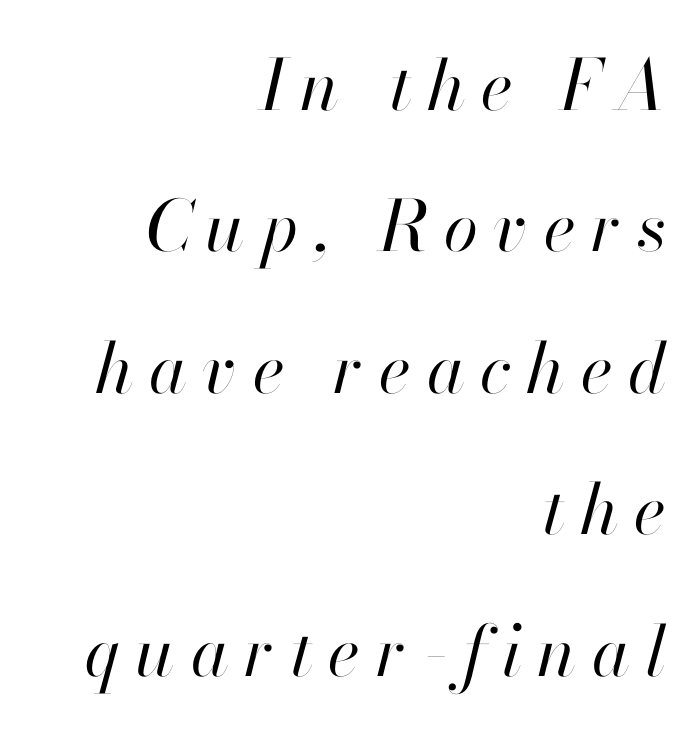
The image shows 70 px regular-weight type, italic (leaning right); set right-aligned, loose line spacing (2.02x), unusually wide letter spacing (+0.22 em), not underlined; high stroke contrast and a small x-height.
